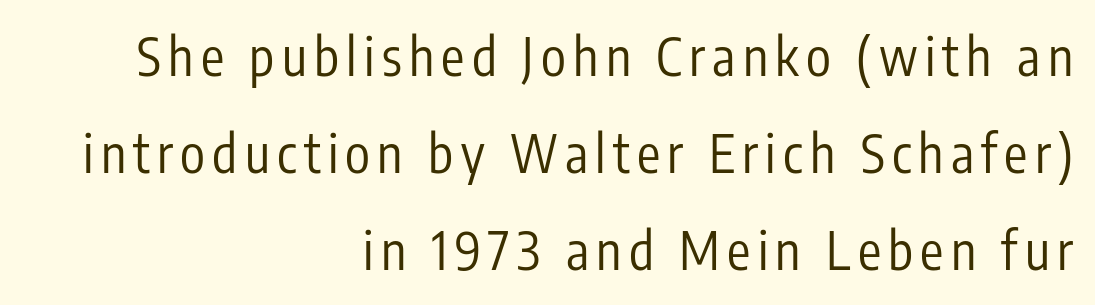
{"serif": "no", "italic": "no", "bold": "no", "weight": "regular", "width": "condensed", "stroke_contrast": "low", "x_height": "medium", "monospaced": "no", "underline": "no", "align": "right", "line_spacing_ratio": 1.87, "glyph_px": 52}
